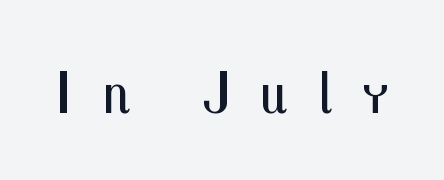
Q: Is the text bold? A: No.
Q: Is the text italic (slanted)? A: No, it is upright.
Q: Is the typeface a serif or a sans-serif typeface? A: Sans-serif.
Q: Is the text underlined? A: No.
Q: Is the spacing between letters normal or unusually wide? A: Unusually wide.
Q: Width (condensed, normal, or wide)? A: Condensed.
Q: Stroke contrast? A: Medium.
Q: x-height? A: Medium.
Q: Monospaced? A: No.
